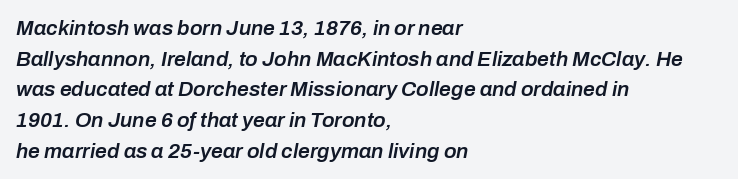
The passage shown is semibold, sitting just below true bold. Unmarked baselines from the first word to the last. The rendering anchors every line to the left-hand side. Rendered with sloped, italic letterforms. Summary of vertical rhythm: regular, with standard interline spacing.
